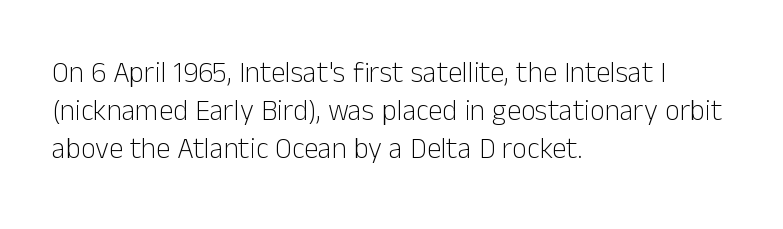
I'd call this a sans setting — the letters go barefoot. Which margin do the lines hug? The left one — the right edge is uneven. The space directly below the letters is spotless. Note the varied advance widths — an 'i' is clearly narrower than an 'm'.
